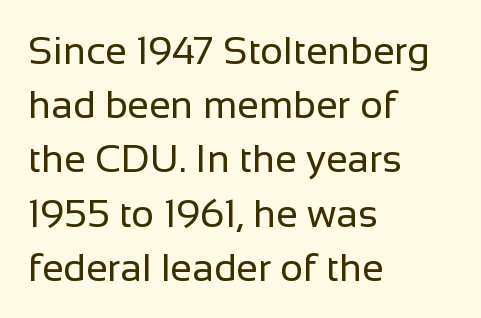
{"serif": "no", "italic": "no", "bold": "no", "weight": "regular", "width": "normal", "stroke_contrast": "low", "x_height": "medium", "monospaced": "no", "underline": "no", "align": "left", "line_spacing": "normal", "line_spacing_ratio": 1.39, "letter_spacing": "normal", "letter_spacing_em": 0.0, "glyph_px": 39}
